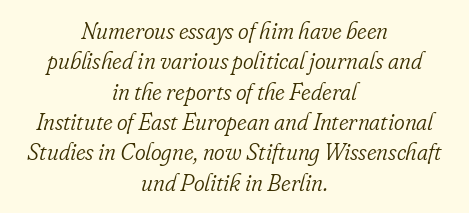
The image shows 23 px text type, italic (leaning right); set centered, normal line spacing (1.32x), normal letter spacing, not underlined.
